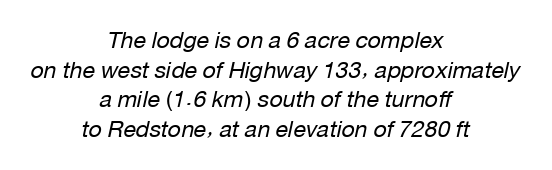
The image shows 23 px text type, italic (leaning right); set centered, normal line spacing (1.29x), normal letter spacing, not underlined.
